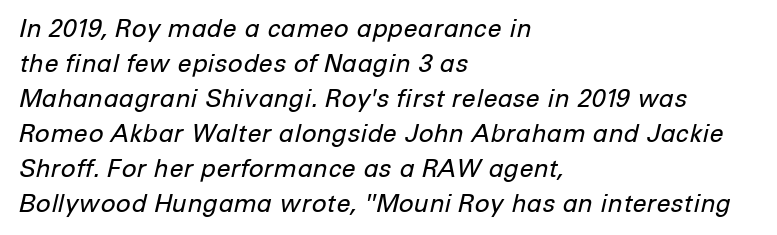
The image shows 25 px text type, italic (leaning right); set left-aligned, normal line spacing (1.4x), normal letter spacing, not underlined.
